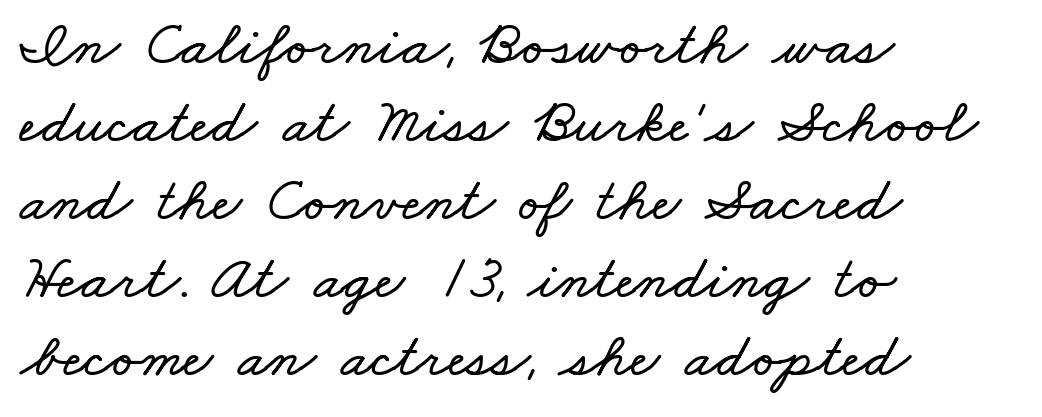
Q: Is the text underlined? A: No.
Q: How is the paragraph aligned? A: Left-aligned.
Q: Is the spacing between letters normal or unusually wide? A: Normal.
Q: Width (condensed, normal, or wide)? A: Wide.
Q: Stroke contrast? A: Low.
Q: x-height? A: Small.
Q: Monospaced? A: No.
